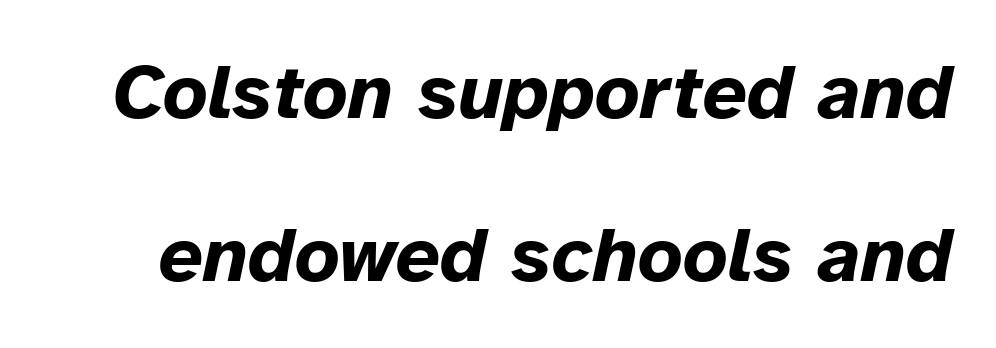
Q: Is the text bold? A: Yes.
Q: Is the text italic (slanted)? A: Yes, it leans right by about 12 degrees.
Q: Is the text underlined? A: No.
Q: Is the spacing between letters normal or unusually wide? A: Normal.
Q: Is the spacing between lines tight, normal or loose? A: Loose.
Q: Width (condensed, normal, or wide)? A: Normal.
Q: Stroke contrast? A: Low.
Q: x-height? A: Medium.
Q: Monospaced? A: No.
